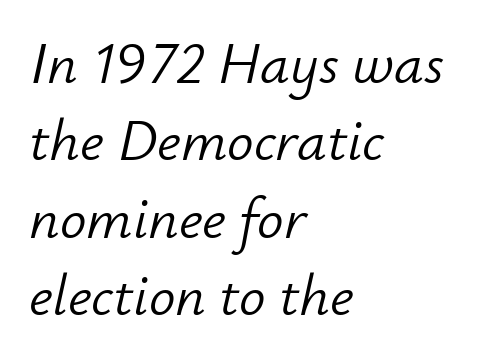
The gaps between neighbouring characters are ordinary and unremarkable. Letters have the restrained weight of plain body copy at most. The letters advance in unequal steps, a hallmark of proportional type. Honestly, there is no underline to notice here at all. The rendering applies a slant to the glyphs.
